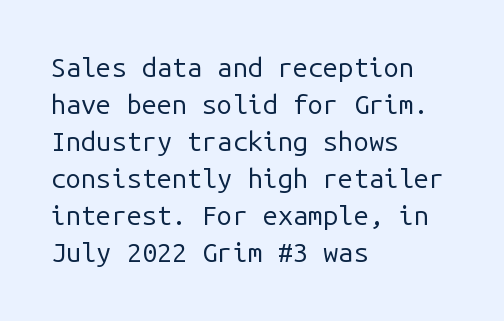
The image shows 27 px text type, upright; set left-aligned, normal line spacing (1.37x), normal letter spacing, not underlined.
